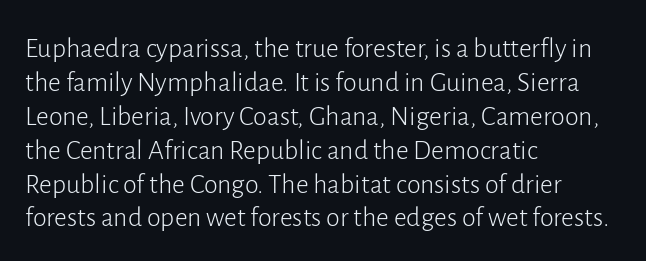
{"serif": "no", "italic": "no", "bold": "no", "weight": "light", "width": "normal", "stroke_contrast": "low", "x_height": "medium", "monospaced": "no", "underline": "no", "align": "left", "line_spacing_ratio": 1.21, "letter_spacing": "normal", "letter_spacing_em": 0.0, "glyph_px": 28}
